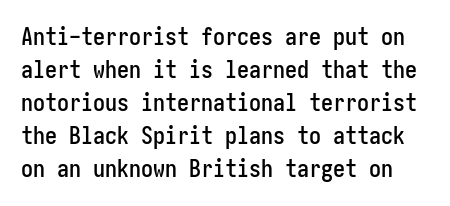
The words here are not underlined. Normally led — the rows are evenly, conventionally spaced. Honestly, the letter spacing is just normal — you wouldn't notice it. Does the lettering tilt? It doesn't — this is upright.
